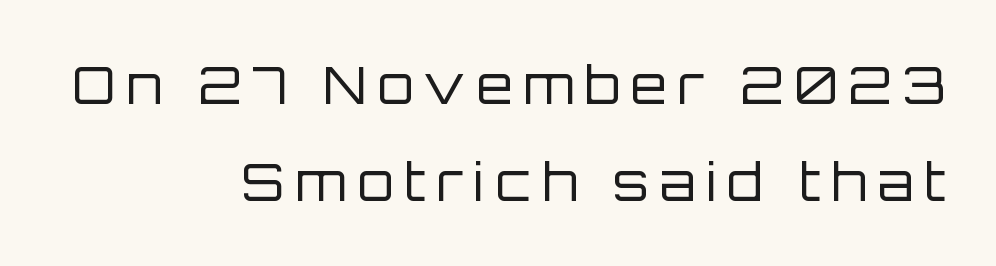
The area under the type is left untouched. The rendering uses natural spacing where letterforms have individual widths. If you drew a ruler down the right edge, every line would touch it. Unlike a traditional serif, this face leaves its strokes unadorned. Summary of weight: not heavy and not bold.
